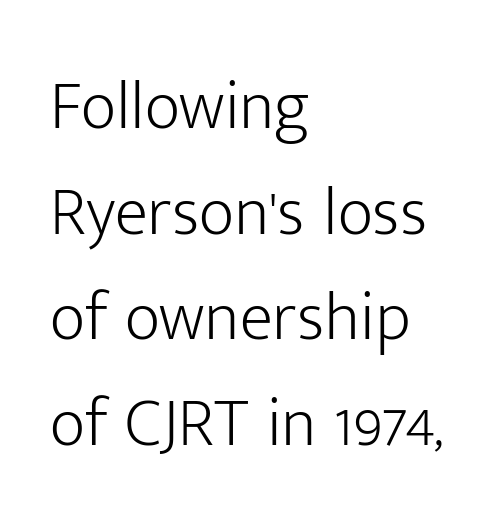
The image shows 69 px light sans-serif type, upright; set left-aligned, normal line spacing (1.53x), normal letter spacing, not underlined; low stroke contrast and a medium x-height.
